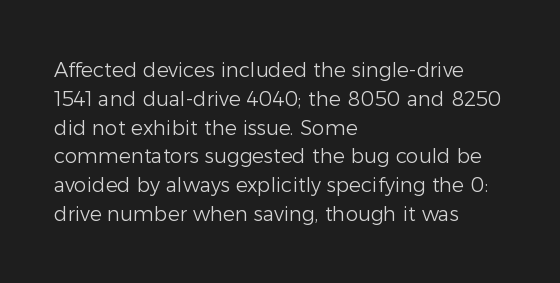
Q: Is the text bold? A: No.
Q: Is the text italic (slanted)? A: No, it is upright.
Q: Is the text underlined? A: No.
Q: How is the paragraph aligned? A: Left-aligned.
Q: Is the spacing between letters normal or unusually wide? A: Normal.
Q: Is the spacing between lines tight, normal or loose? A: Normal.
